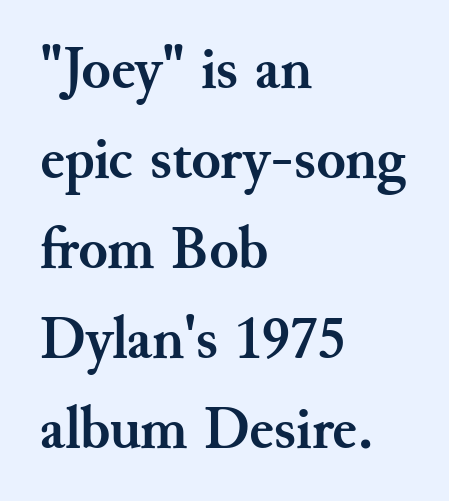
The image shows 60 px semibold serif type, upright; set left-aligned, normal line spacing (1.5x), normal letter spacing, not underlined; medium stroke contrast and a small x-height.
